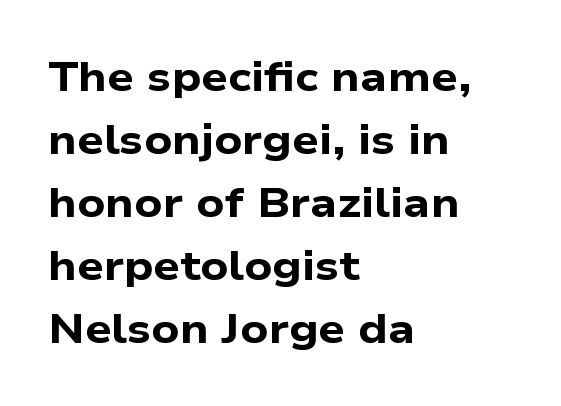
The image shows 42 px bold, wide sans-serif type; set left-aligned, normal line spacing (1.5x), normal letter spacing, not underlined; low stroke contrast and a medium x-height.
